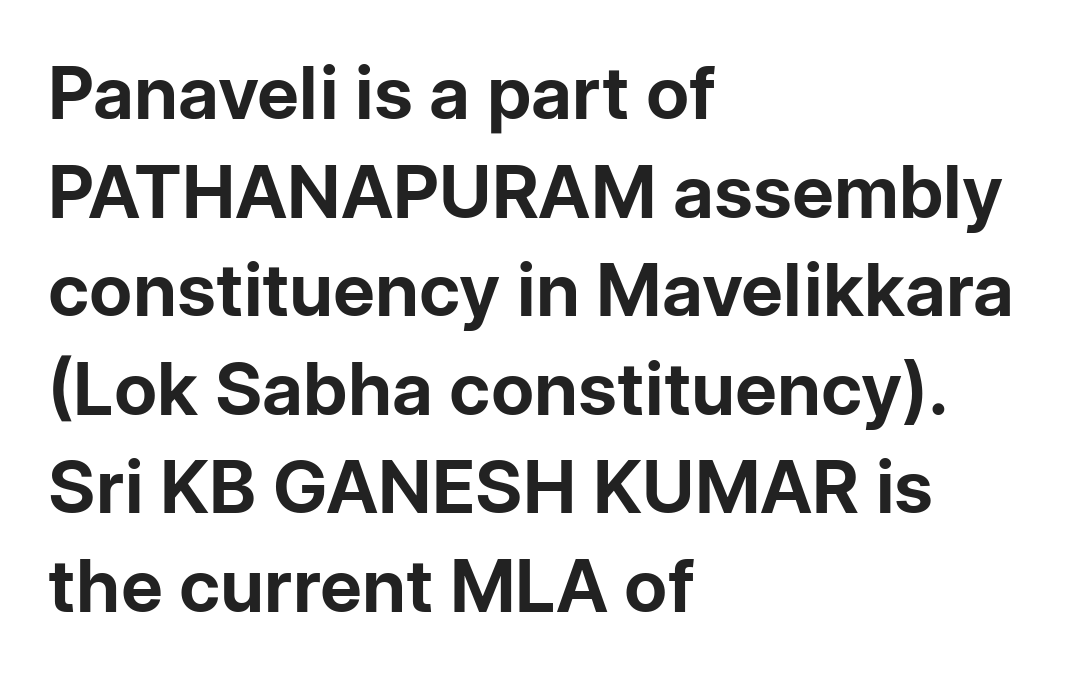
The image shows 73 px bold sans-serif type, upright; set left-aligned, normal line spacing (1.35x), normal letter spacing, not underlined; low stroke contrast and a medium x-height.
